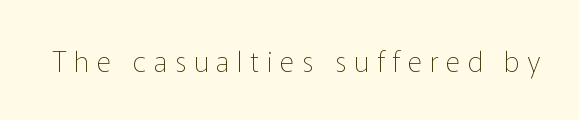
Letters have the restrained weight of plain body copy at most. It's the straight-up-and-down kind of type. Honestly, there is no underline to notice here at all. Are there feet on the stems? There aren't — it's a sans. Each word looks stretched out because of the extra space between its letters.
